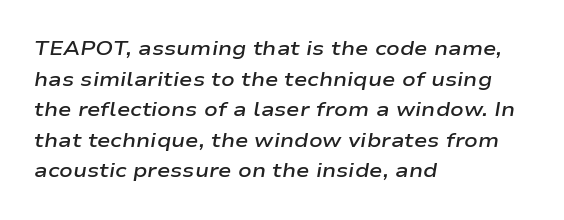
Q: Is the text bold? A: Semi-bold.
Q: Is the text italic (slanted)? A: Yes, it leans right by about 9 degrees.
Q: Is the text underlined? A: No.
Q: How is the paragraph aligned? A: Left-aligned.
Q: Is the spacing between letters normal or unusually wide? A: Normal.
Q: Is the spacing between lines tight, normal or loose? A: Normal.
